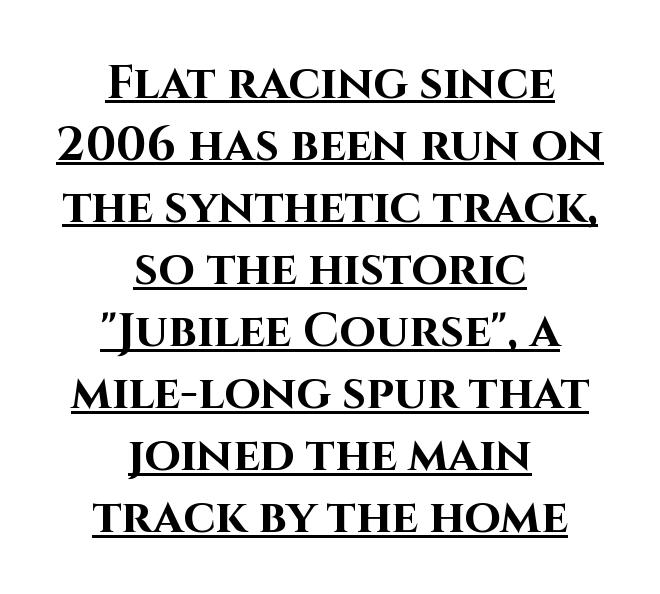
Q: Is the text bold? A: Yes.
Q: Is the text italic (slanted)? A: No, it is upright.
Q: Is the typeface a serif or a sans-serif typeface? A: Sans-serif.
Q: Is the text underlined? A: Yes.
Q: How is the paragraph aligned? A: Centered.
Q: Is the spacing between letters normal or unusually wide? A: Normal.
Q: Is the spacing between lines tight, normal or loose? A: Normal.
Q: Width (condensed, normal, or wide)? A: Normal.
Q: Stroke contrast? A: High.
Q: x-height? A: Large.
Q: Monospaced? A: No.
